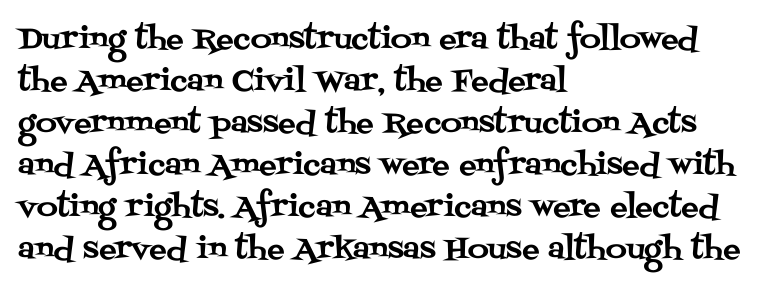
Beneath every word, the page is bare. Observe the ordinary spacing: letters are neighbours, not strangers. Each letter keeps its own natural width here, so spacing adapts to shape. Interline gaps are of average width in this sample. Italic: no, the glyphs are upright roman. The ragged edge is on the right, which tells us the setting is flush left.
